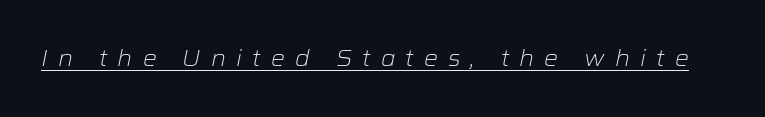
The image shows 22 px text type, italic (leaning right); set unusually wide letter spacing (+0.46 em), underlined.
